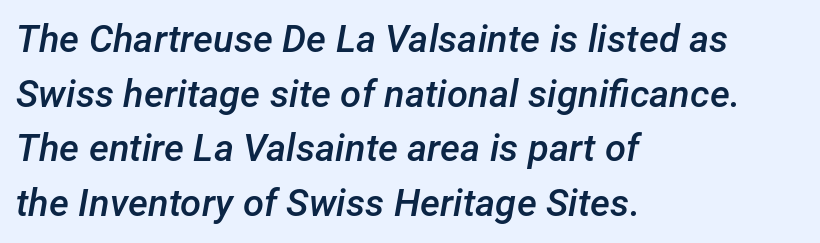
Q: Is the text bold? A: Semi-bold.
Q: Is the text italic (slanted)? A: Yes, it leans right by about 12 degrees.
Q: Is the text underlined? A: No.
Q: How is the paragraph aligned? A: Left-aligned.
Q: Is the spacing between letters normal or unusually wide? A: Normal.
Q: Is the spacing between lines tight, normal or loose? A: Normal.
Q: Width (condensed, normal, or wide)? A: Normal.
Q: Stroke contrast? A: Low.
Q: x-height? A: Medium.
Q: Monospaced? A: No.
